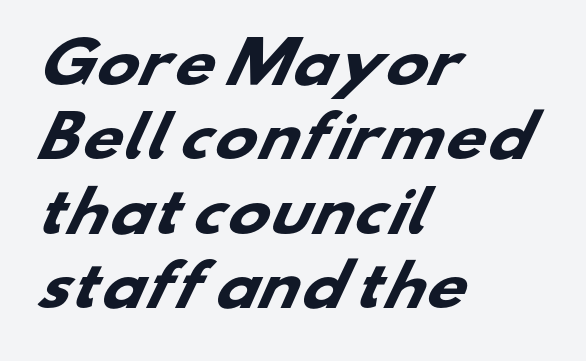
The space between consecutive lines is moderate. Check the space under the baseline: it is left empty. The text block is weighted toward the left margin, trailing off unevenly rightward. Each letter keeps its own natural width here, so spacing adapts to shape. Each letter's strokes conclude bluntly, with no projecting serifs.
